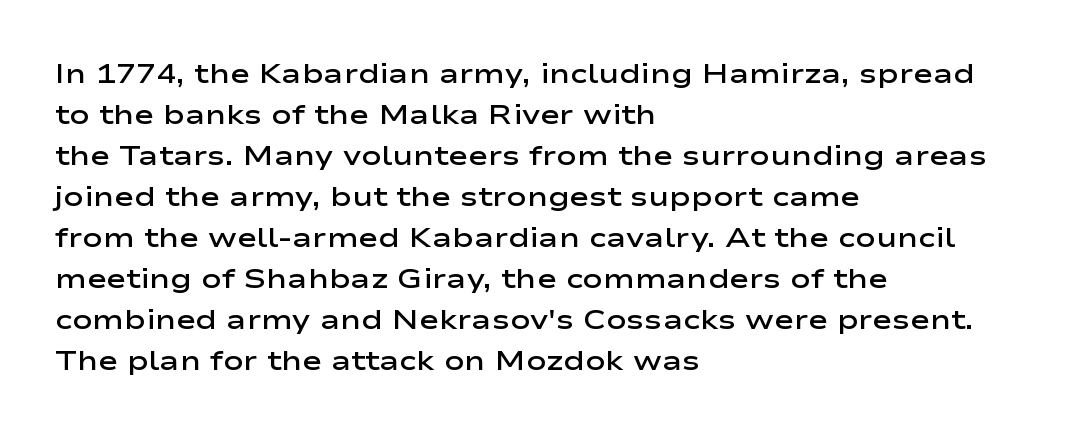
Does extra space separate the letters? No, they use regular spacing. Line spacing here is normal. Visually the block forms a straight wall on the left and a jagged coastline on the right. Unlike italic type, these characters show no tilt at all. The face used here is a semibold: visibly heavier than regular, lighter than bold. The foot of each line stays bare and open.
